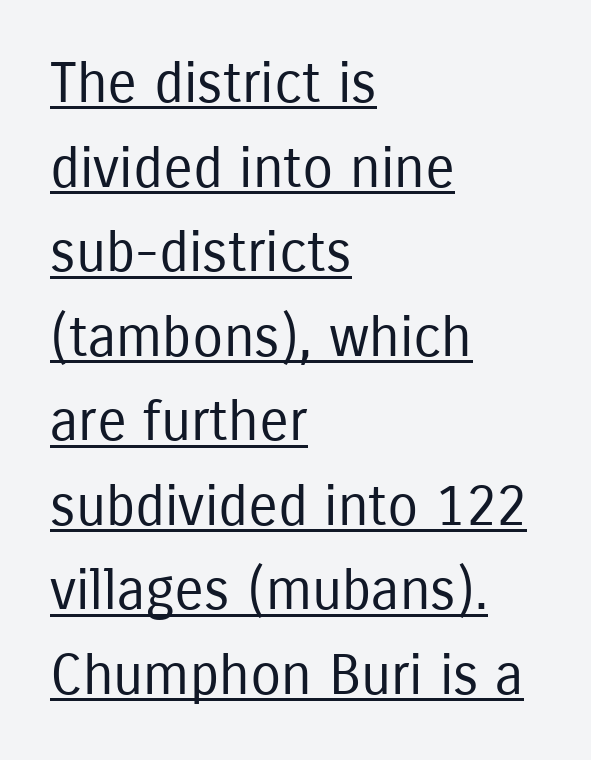
{"serif": "no", "italic": "no", "bold": "no", "weight": "regular", "width": "condensed", "stroke_contrast": "low", "x_height": "medium", "monospaced": "no", "underline": "yes", "align": "left", "line_spacing": "normal", "line_spacing_ratio": 1.51, "letter_spacing": "normal", "letter_spacing_em": 0.0, "glyph_px": 56}
